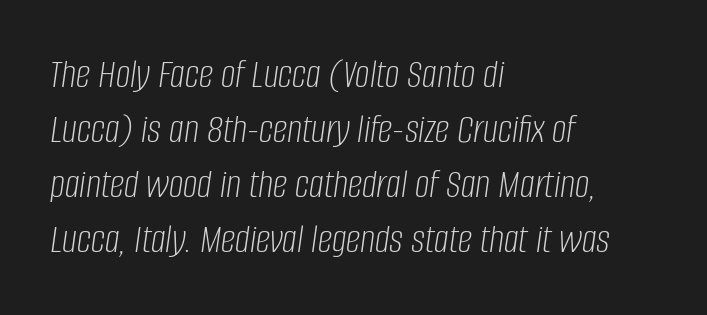
{"italic": "yes", "lean": "right", "slant_degrees": 8, "bold": "no", "weight": "light", "width": "condensed", "stroke_contrast": "low", "x_height": "large", "monospaced": "no", "underline": "no", "align": "left", "line_spacing": "normal", "line_spacing_ratio": 1.34, "letter_spacing": "normal", "letter_spacing_em": 0.0, "glyph_px": 41}
